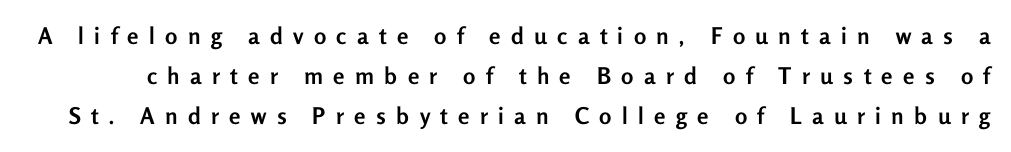
The image shows 23 px bold type, upright; set line spacing 1.75x, unusually wide letter spacing (+0.45 em), not underlined.
